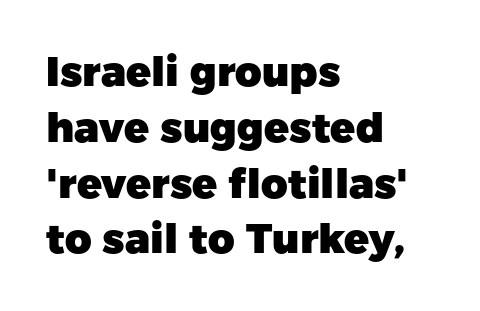
{"serif": "no", "italic": "no", "bold": "yes", "weight": "heavy", "width": "normal", "stroke_contrast": "low", "x_height": "medium", "monospaced": "no", "underline": "no", "align": "left", "line_spacing": "normal", "line_spacing_ratio": 1.36, "letter_spacing": "normal", "letter_spacing_em": 0.0, "glyph_px": 41}
